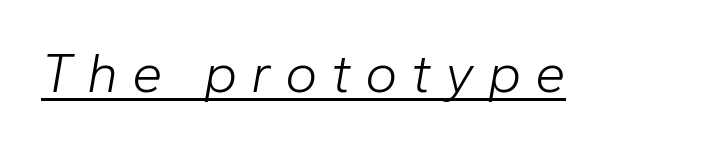
{"italic": "yes", "lean": "right", "slant_degrees": 10, "bold": "no", "weight": "light", "width": "normal", "stroke_contrast": "low", "x_height": "medium", "monospaced": "no", "underline": "yes", "letter_spacing": "wide", "letter_spacing_em": 0.25, "glyph_px": 55}
